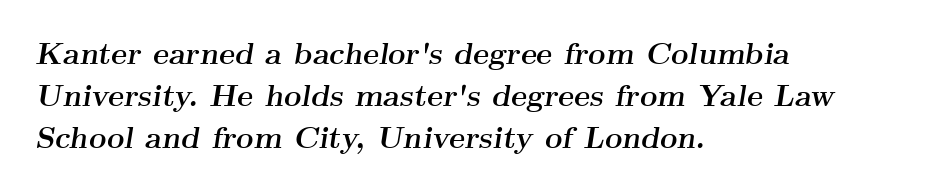
{"serif": "yes", "italic": "yes", "lean": "right", "slant_degrees": 9, "bold": "yes", "weight": "semibold", "width": "wide", "stroke_contrast": "medium", "x_height": "small", "monospaced": "no", "underline": "no", "align": "left", "line_spacing": "normal", "line_spacing_ratio": 1.4, "letter_spacing": "normal", "letter_spacing_em": 0.0, "glyph_px": 30}
